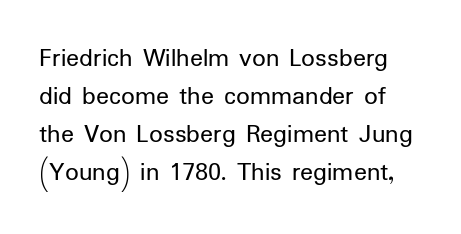
The lines sit at an ordinary, default distance from one another. Unlike italic type, these characters show no tilt at all. Anything drawn beneath the words? Only blank space. Nobody touched the tracking dial on this one. A quiet, ordinary-to-light weight characterises the typeface.
